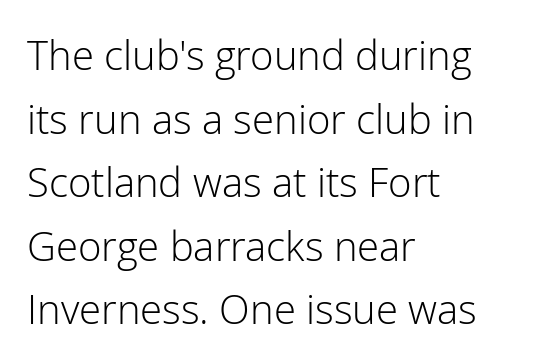
The passage shown is typed in a proportional face where columns would drift. Letters rest on an invisible, unmarked baseline. This sample uses plain, unmodified letter spacing. In terms of letterform style, serifs are entirely absent.
